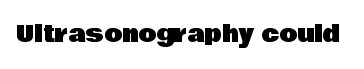
Each word holds together tightly as a unit, with standard inter-letter gaps. Posture: upright roman. The specimen omits any rule beneath the text block's lines.
